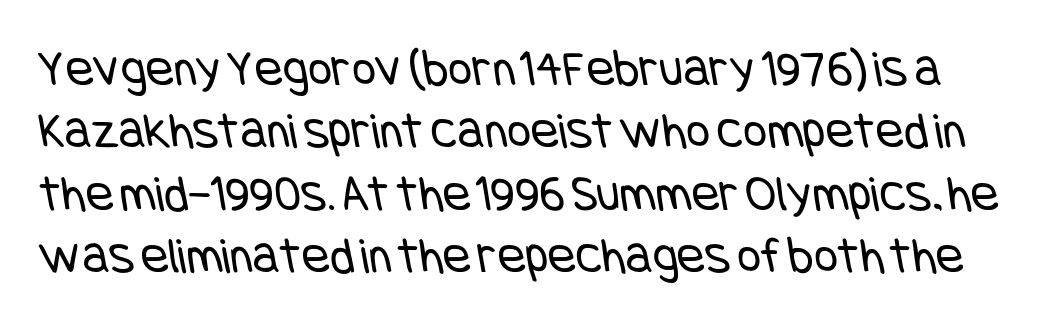
The image shows 52 px regular-weight, condensed sans-serif type; set line spacing 1.2x, normal letter spacing, not underlined; low stroke contrast and a large x-height.
